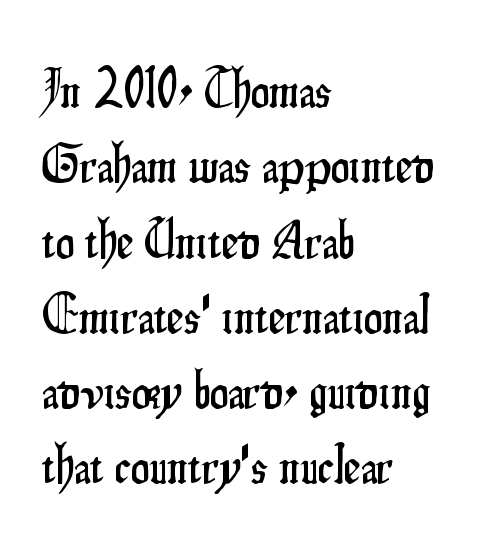
The image shows 53 px condensed sans-serif type, upright; set left-aligned, normal line spacing (1.42x), normal letter spacing, not underlined; low stroke contrast and a small x-height.
